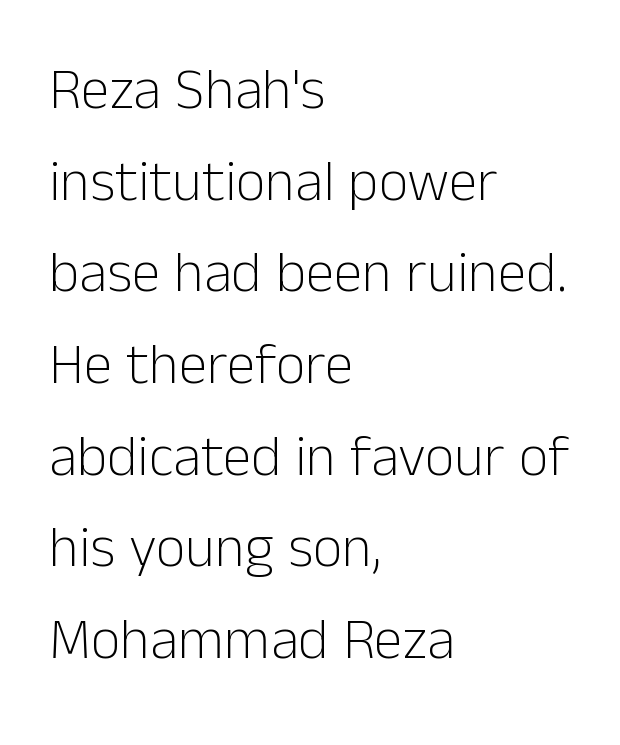
The image shows 58 px light sans-serif type, upright; set left-aligned, normal line spacing (1.58x), normal letter spacing, not underlined; low stroke contrast and a medium x-height.
